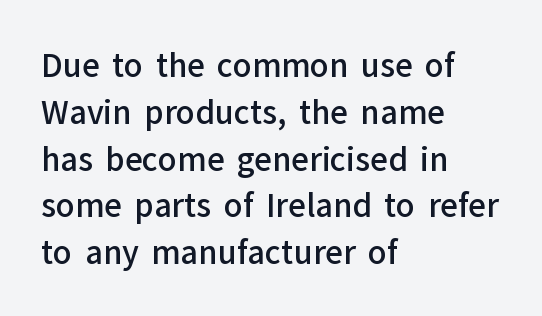
The letters stand straight up with perfectly vertical stems. A typesetter would call this leading conventional body-copy spacing. Students, this is semibold: more ink than regular, less than bold. A typesetter would label this face a sans.
